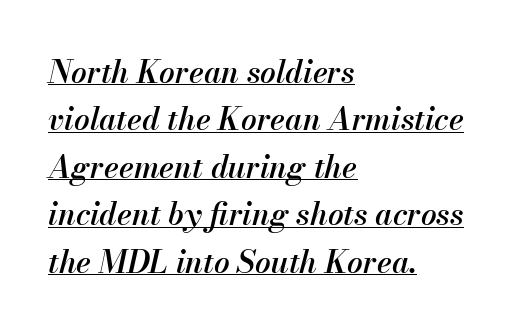
The image shows 31 px semibold type, italic (leaning right); set left-aligned, normal line spacing (1.53x), normal letter spacing, underlined; medium stroke contrast and a small x-height.
